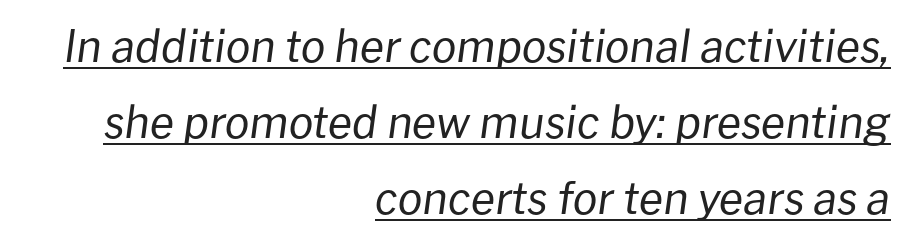
{"italic": "yes", "lean": "right", "slant_degrees": 8, "bold": "no", "weight": "regular", "width": "normal", "stroke_contrast": "low", "x_height": "medium", "monospaced": "no", "underline": "yes", "align": "right", "line_spacing_ratio": 1.73, "letter_spacing": "normal", "letter_spacing_em": 0.0, "glyph_px": 44}
